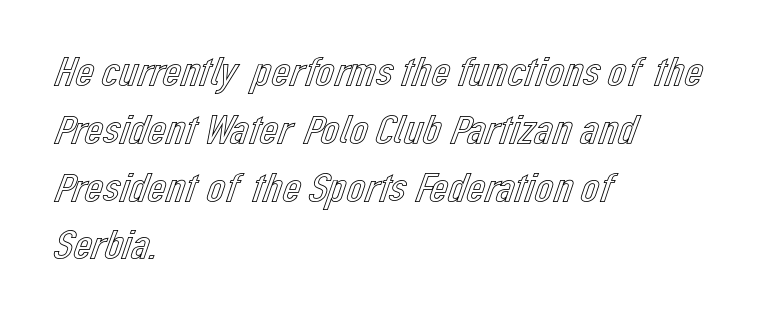
The horizontal fit of the characters is conventional and even. How would I describe the line gaps? Plain and ordinary. You could not count columns in this text — the font is proportionally spaced. Caption: multi-line text, flush left, ragged right.
